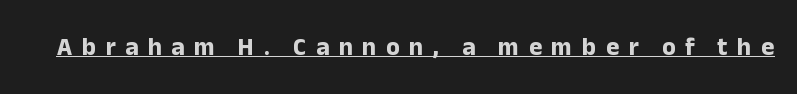
Q: Is the text bold? A: Yes.
Q: Is the text italic (slanted)? A: No, it is upright.
Q: Is the text underlined? A: Yes.
Q: Is the spacing between letters normal or unusually wide? A: Unusually wide.
